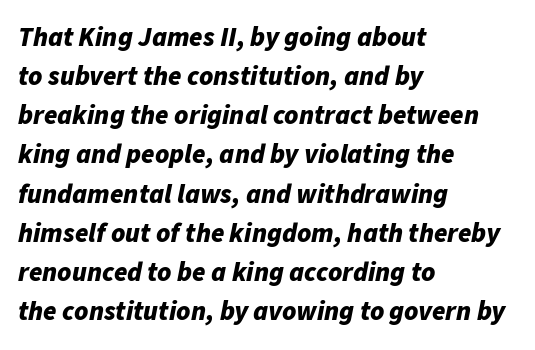
{"italic": "yes", "lean": "right", "slant_degrees": 11, "bold": "yes", "underline": "no", "align": "left", "line_spacing": "normal", "line_spacing_ratio": 1.45, "letter_spacing": "normal", "letter_spacing_em": 0.0, "glyph_px": 27}
